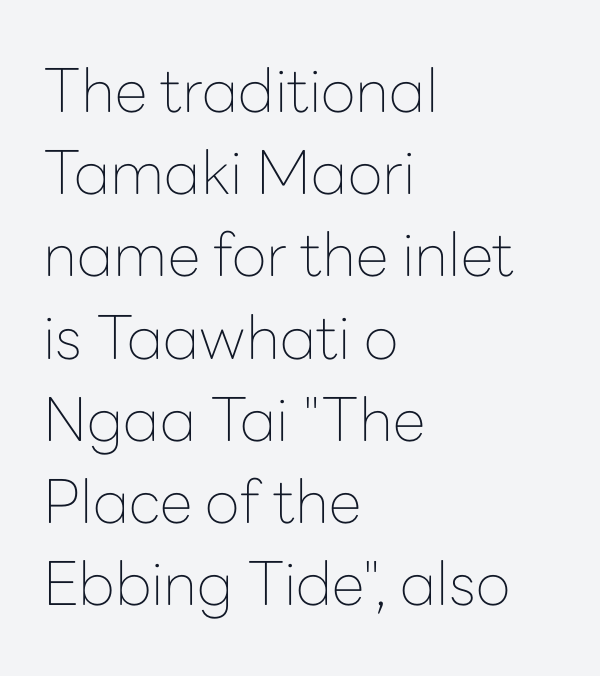
The image shows 60 px thin sans-serif type, upright; set left-aligned, normal line spacing (1.37x), normal letter spacing, not underlined; low stroke contrast and a medium x-height.
